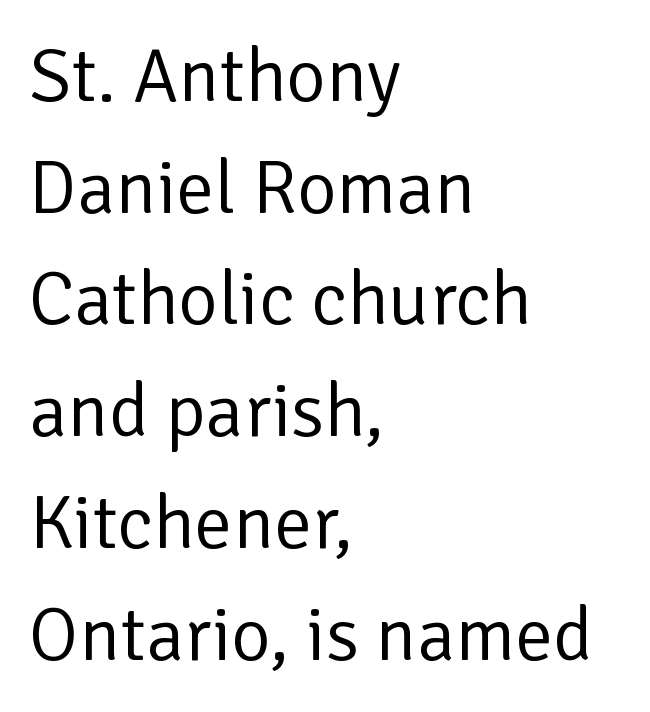
Q: Is the text bold? A: No.
Q: Is the text italic (slanted)? A: No, it is upright.
Q: Is the typeface a serif or a sans-serif typeface? A: Sans-serif.
Q: Is the text underlined? A: No.
Q: How is the paragraph aligned? A: Left-aligned.
Q: Is the spacing between letters normal or unusually wide? A: Normal.
Q: Is the spacing between lines tight, normal or loose? A: Normal.
Q: Width (condensed, normal, or wide)? A: Normal.
Q: Stroke contrast? A: Low.
Q: x-height? A: Medium.
Q: Monospaced? A: No.
